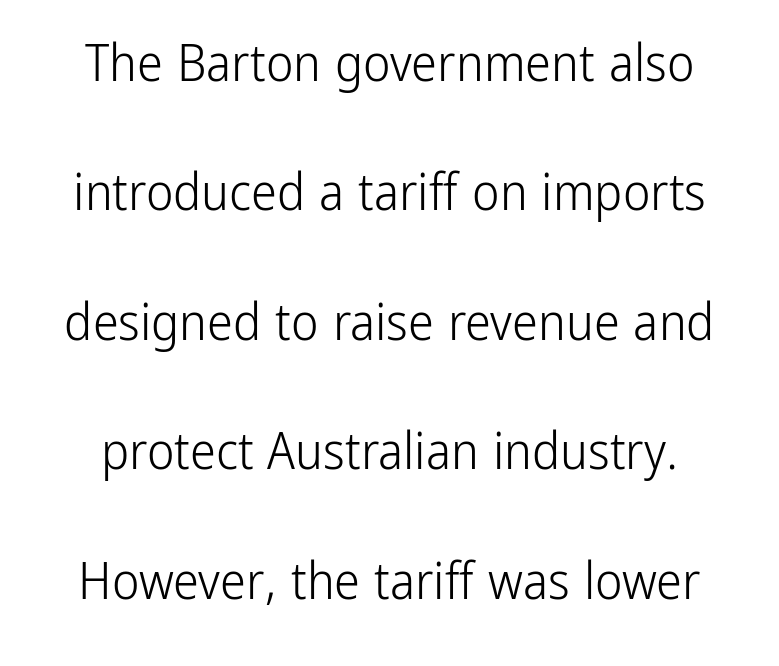
{"serif": "no", "italic": "no", "bold": "no", "weight": "light", "width": "condensed", "stroke_contrast": "low", "x_height": "medium", "monospaced": "no", "underline": "no", "line_spacing": "loose", "line_spacing_ratio": 2.49, "letter_spacing": "normal", "letter_spacing_em": 0.0, "glyph_px": 52}
